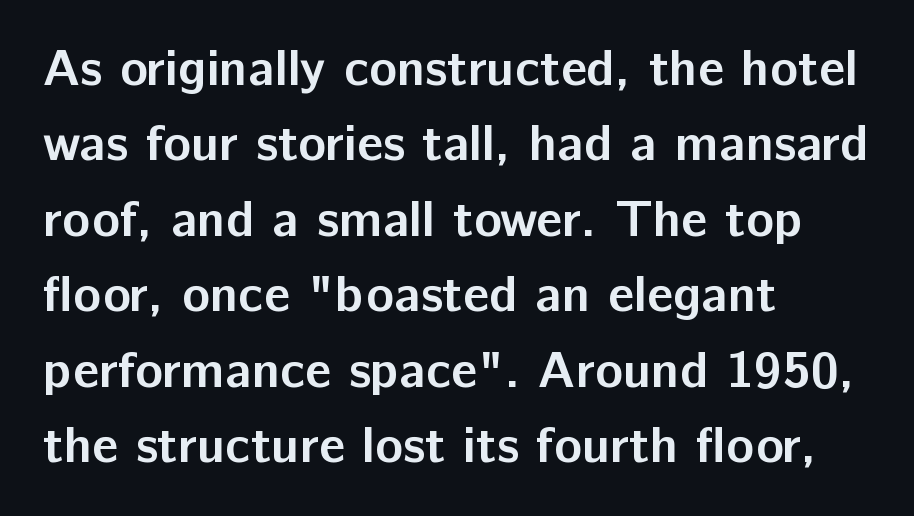
{"serif": "no", "italic": "no", "bold": "yes", "weight": "semibold", "width": "normal", "stroke_contrast": "low", "x_height": "medium", "monospaced": "no", "underline": "no", "align": "left", "line_spacing": "normal", "line_spacing_ratio": 1.45, "letter_spacing": "normal", "letter_spacing_em": 0.0, "glyph_px": 52}
